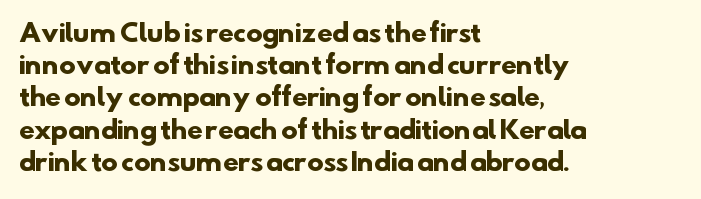
The baseline area is clear. Standard letterfit; no display-style spreading of the glyphs. The sample has been set heavy, in full bold. Teacher's note: observe the even left margin — that is flush-left alignment.
